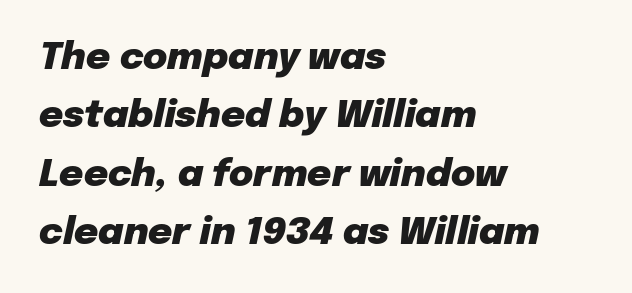
The image shows 37 px heavy type, italic (leaning right); set left-aligned, normal line spacing (1.58x), normal letter spacing, not underlined; low stroke contrast and a medium x-height.
